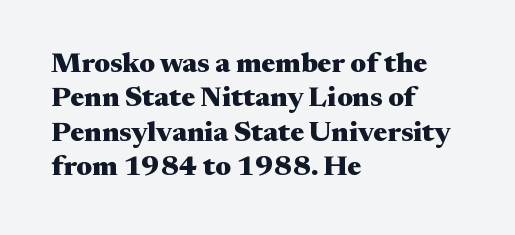
{"serif": "yes", "italic": "no", "bold": "yes", "weight": "heavy", "width": "wide", "stroke_contrast": "medium", "x_height": "medium", "monospaced": "no", "underline": "no", "align": "left", "line_spacing_ratio": 1.23, "letter_spacing": "normal", "letter_spacing_em": 0.0, "glyph_px": 28}
